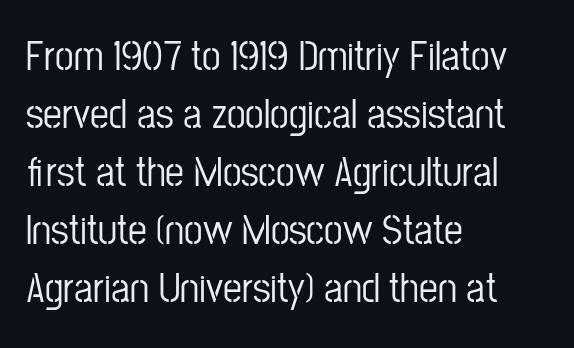
Q: Is the text italic (slanted)? A: No, it is upright.
Q: Is the typeface a serif or a sans-serif typeface? A: Sans-serif.
Q: Is the text underlined? A: No.
Q: How is the paragraph aligned? A: Left-aligned.
Q: Is the spacing between letters normal or unusually wide? A: Normal.
Q: Is the spacing between lines tight, normal or loose? A: Normal.
Q: Width (condensed, normal, or wide)? A: Condensed.
Q: Stroke contrast? A: Low.
Q: x-height? A: Medium.
Q: Monospaced? A: No.
